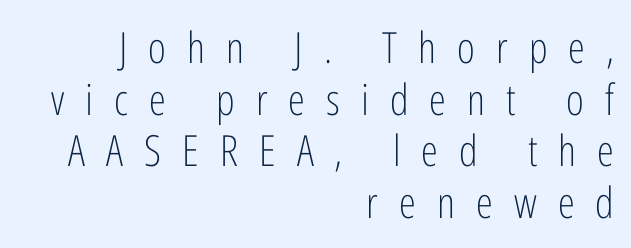
The image shows 43 px light, condensed sans-serif type, upright; set right-aligned, line spacing 1.2x, unusually wide letter spacing (+0.49 em), not underlined; low stroke contrast and a medium x-height.
